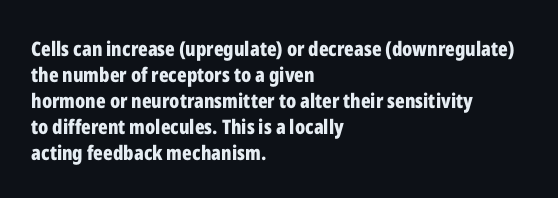
{"italic": "no", "bold": "yes", "underline": "no", "align": "left", "line_spacing": "normal", "line_spacing_ratio": 1.3, "letter_spacing": "normal", "letter_spacing_em": 0.0, "glyph_px": 20}
